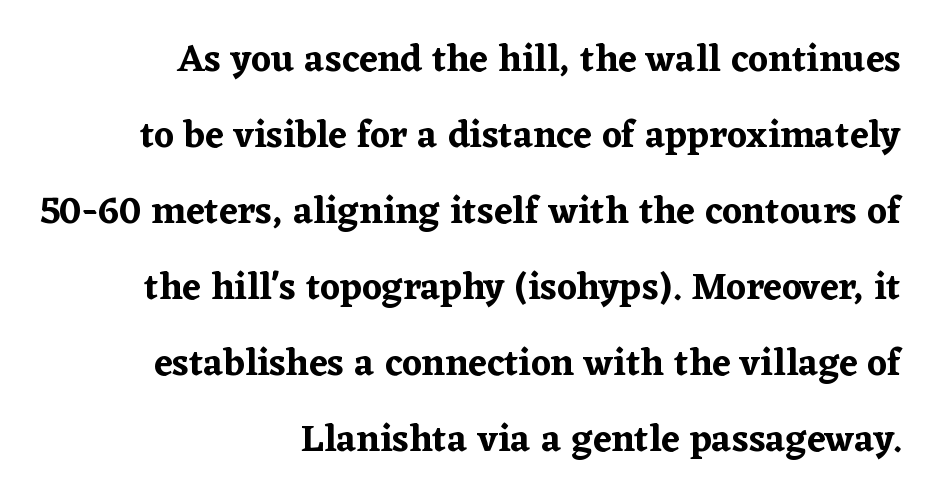
The image shows 38 px serif type, upright; set right-aligned, loose line spacing (2.0x), normal letter spacing, not underlined; low stroke contrast and a medium x-height.
